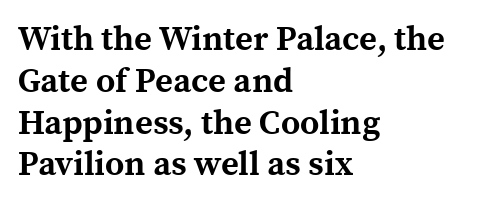
The image shows 34 px bold serif type, upright; set left-aligned, line spacing 1.23x, normal letter spacing, not underlined; a medium x-height.
